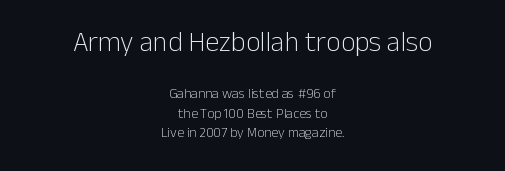
Nobody touched the tracking dial on this one. Only glyphs here, with clear space below each row. The face used here is proportionally spaced, like ordinary book or web type. Does the type have serifs? No, each stem ends abruptly. The typesetting does not lean heavy: it is not bold.
